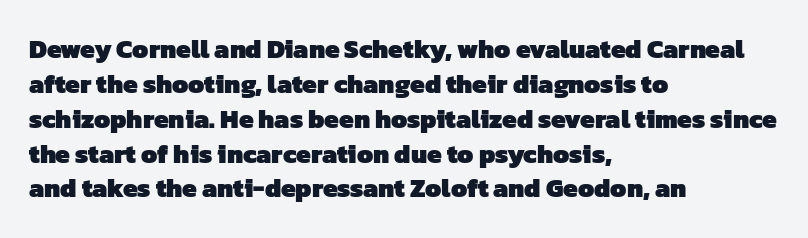
Honestly, there is no underline to notice here at all. Every letter is thick-stroked: bold, no question. Horizontal bands of white between lines are of average thickness. The typesetter chose a ragged-right arrangement here. Honestly, the letter spacing is just normal — you wouldn't notice it.
